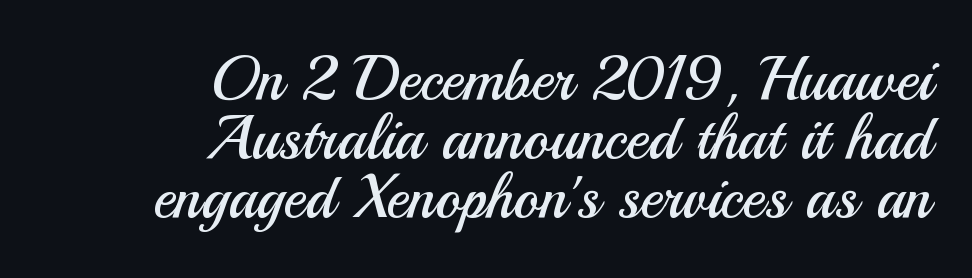
The image shows 61 px regular-weight sans-serif type; set right-aligned, tight line spacing (0.97x), normal letter spacing, not underlined; medium stroke contrast and a small x-height.
